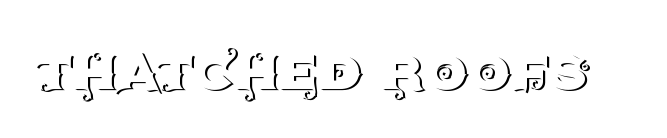
The image shows 68 px thin serif type, upright; set normal letter spacing, not underlined; medium stroke contrast and a large x-height.
